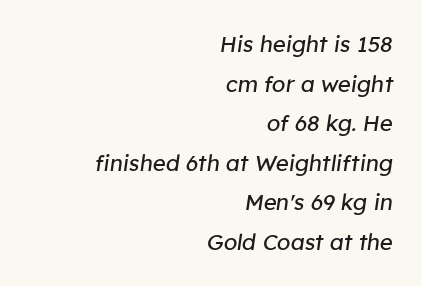
{"italic": "yes", "lean": "right", "slant_degrees": 8, "bold": "no", "underline": "no", "align": "right", "line_spacing_ratio": 1.8, "letter_spacing": "normal", "letter_spacing_em": 0.0, "glyph_px": 22}
